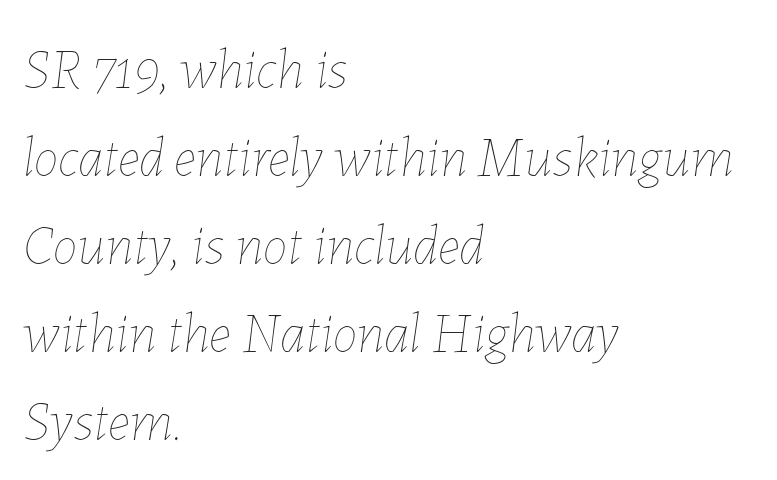
{"italic": "yes", "lean": "right", "slant_degrees": 7, "bold": "no", "weight": "thin", "width": "normal", "stroke_contrast": "low", "x_height": "medium", "monospaced": "no", "underline": "no", "align": "left", "line_spacing": "normal", "line_spacing_ratio": 1.57, "letter_spacing": "normal", "letter_spacing_em": 0.0, "glyph_px": 56}
